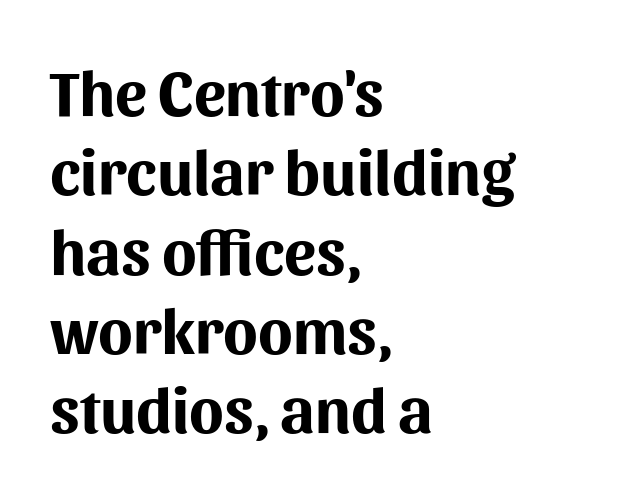
The letters stand straight up with perfectly vertical stems. The paragraph has a hard left edge and a soft right edge. You could not count columns in this text — the font is proportionally spaced. Beneath every word, the page is bare.
